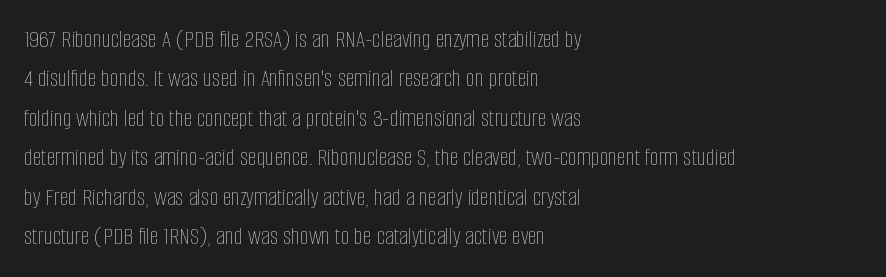
The image shows 25 px text type, upright; set left-aligned, normal line spacing (1.58x), normal letter spacing, not underlined.
